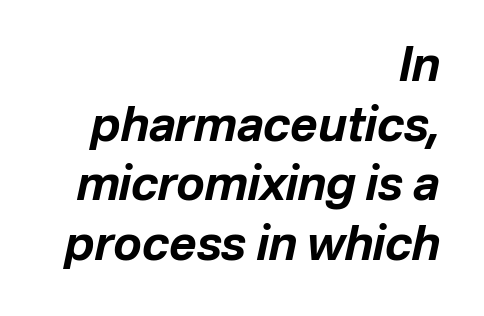
Q: Is the text bold? A: Yes.
Q: Is the text italic (slanted)? A: Yes, it leans right by about 12 degrees.
Q: Is the text underlined? A: No.
Q: How is the paragraph aligned? A: Right-aligned.
Q: Is the spacing between letters normal or unusually wide? A: Normal.
Q: Is the spacing between lines tight, normal or loose? A: Normal.
Q: Width (condensed, normal, or wide)? A: Normal.
Q: Stroke contrast? A: Low.
Q: x-height? A: Medium.
Q: Monospaced? A: No.
